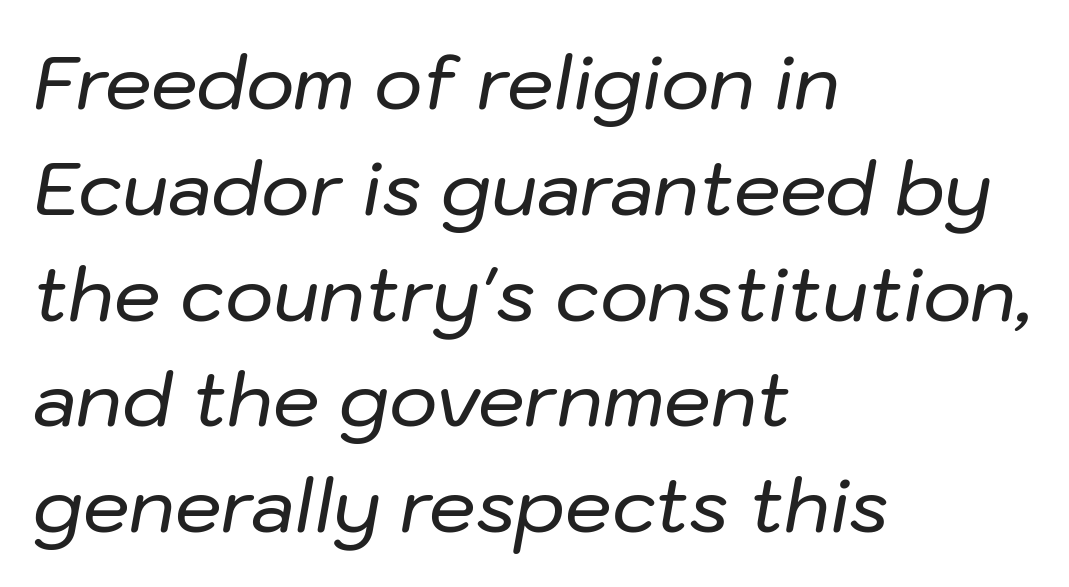
{"italic": "yes", "lean": "right", "slant_degrees": 10, "width": "normal", "stroke_contrast": "low", "x_height": "medium", "monospaced": "no", "underline": "no", "align": "left", "line_spacing": "normal", "line_spacing_ratio": 1.43, "letter_spacing": "normal", "letter_spacing_em": 0.0, "glyph_px": 74}
